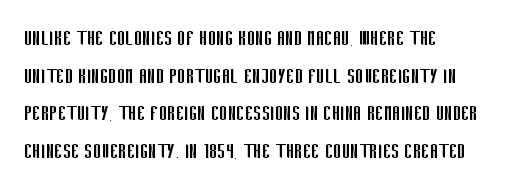
{"italic": "no", "bold": "no", "underline": "no", "align": "left", "line_spacing": "normal", "line_spacing_ratio": 1.51, "letter_spacing": "normal", "letter_spacing_em": 0.0, "glyph_px": 25}
